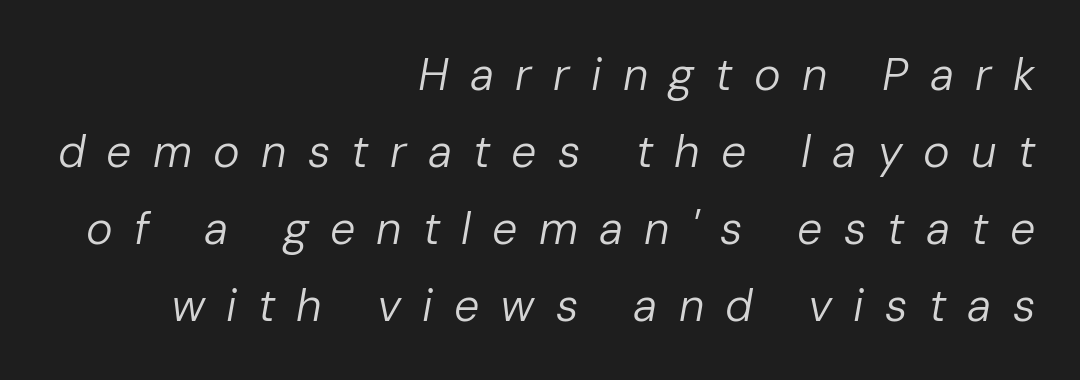
{"italic": "yes", "lean": "right", "slant_degrees": 10, "bold": "no", "weight": "regular", "width": "normal", "stroke_contrast": "low", "x_height": "medium", "monospaced": "no", "underline": "no", "align": "right", "line_spacing_ratio": 1.71, "letter_spacing": "wide", "letter_spacing_em": 0.47, "glyph_px": 45}
